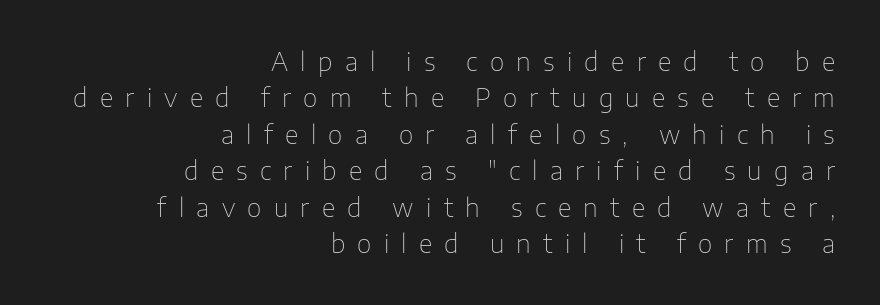
The image shows 25 px text type, upright; set right-aligned, normal line spacing (1.46x), unusually wide letter spacing (+0.49 em), not underlined.
